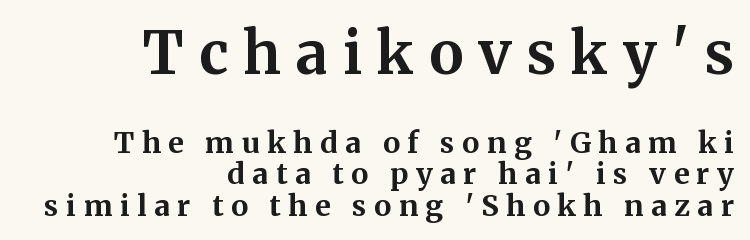
The image shows 58 px bold serif type, upright; set right-aligned, tight line spacing (1.07x), unusually wide letter spacing (+0.26 em), not underlined; the first (top) block is 2.0x larger; medium stroke contrast and a medium x-height.
